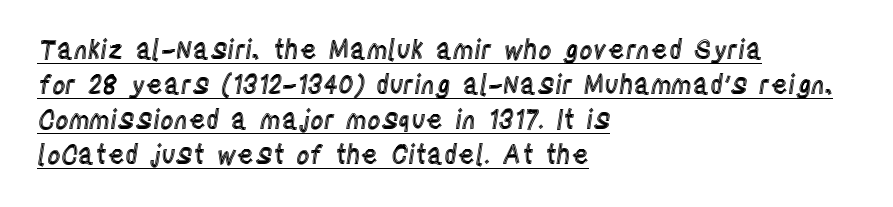
Q: Is the text italic (slanted)? A: Yes.
Q: Is the text underlined? A: Yes.
Q: How is the paragraph aligned? A: Left-aligned.
Q: Is the spacing between letters normal or unusually wide? A: Normal.
Q: Is the spacing between lines tight, normal or loose? A: Normal.
